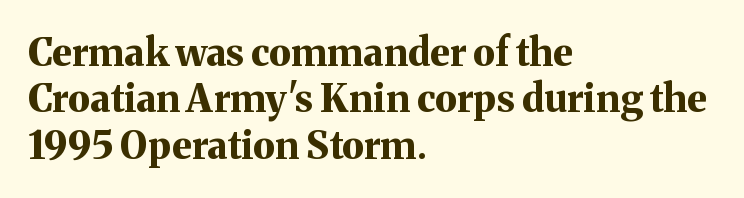
The sample has been set heavy, in full bold. When letters stand straight like this, we call the style roman or upright. The passage is arranged the way most books set body copy — flush left. Note: serifs present on the glyphs. The strip under each line holds only bare page.
